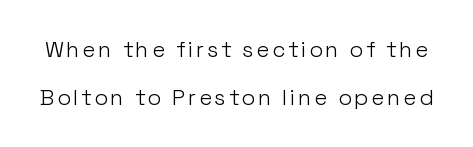
Q: Is the text bold? A: No.
Q: Is the text italic (slanted)? A: No, it is upright.
Q: Is the text underlined? A: No.
Q: Is the spacing between lines tight, normal or loose? A: Loose.
